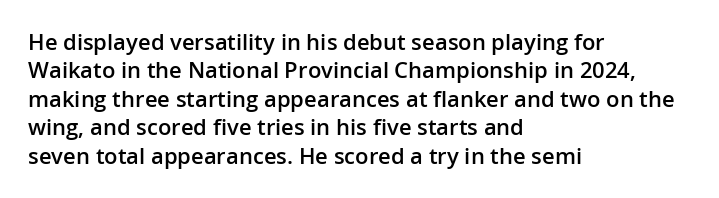
Tall strokes in this sample are plumb rather than angled. Caption: multi-line text, flush left, ragged right. Underline: absent. No extra tracking has been applied to these lines. The passage shown stacks its lines at a standard gap.
